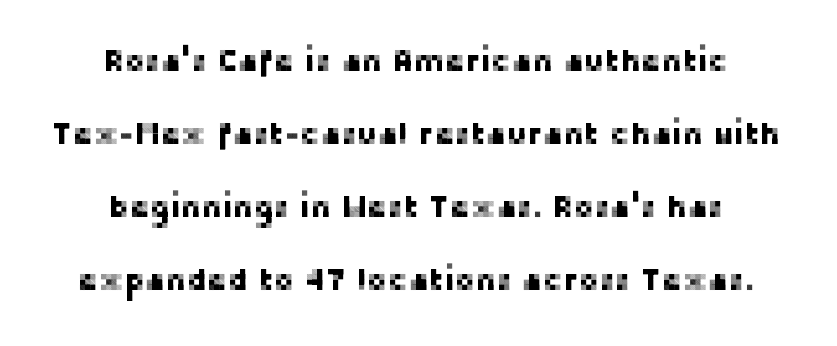
Descender tails drop into unmarked territory. Whoever set this chose breathing room over compactness in the vertical rhythm. The rendering positions every line midway between the sides. What stands out about the letter spacing? Nothing — it is the standard amount. Posture: upright roman. The type family on display is of the sans-serif kind.
